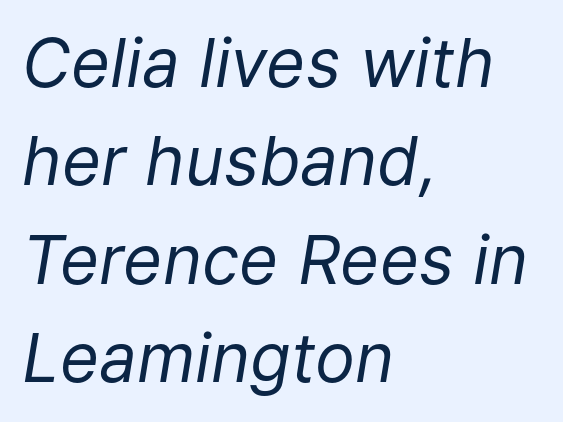
The image shows 67 px regular-weight type, italic (leaning right); set left-aligned, normal line spacing (1.47x), normal letter spacing, not underlined; low stroke contrast and a medium x-height.
